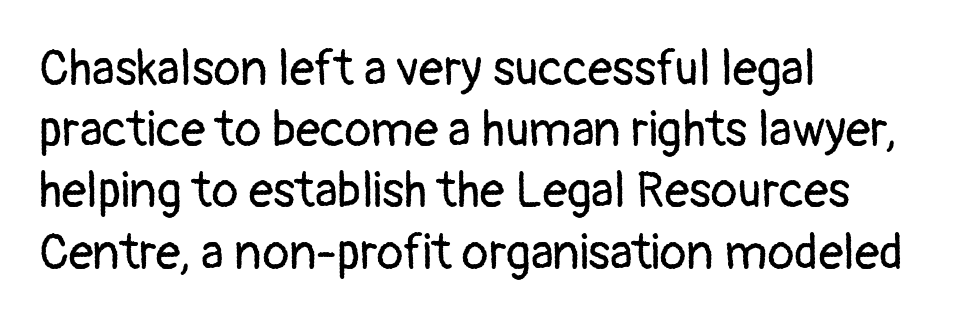
The image shows 49 px regular-weight sans-serif type, upright; set left-aligned, normal line spacing (1.25x), normal letter spacing, not underlined; low stroke contrast and a medium x-height.
